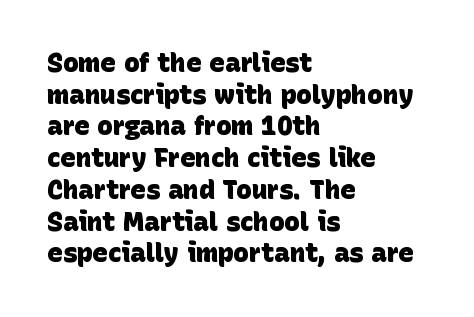
The image shows 26 px bold type; set left-aligned, line spacing 1.22x, normal letter spacing, not underlined.
